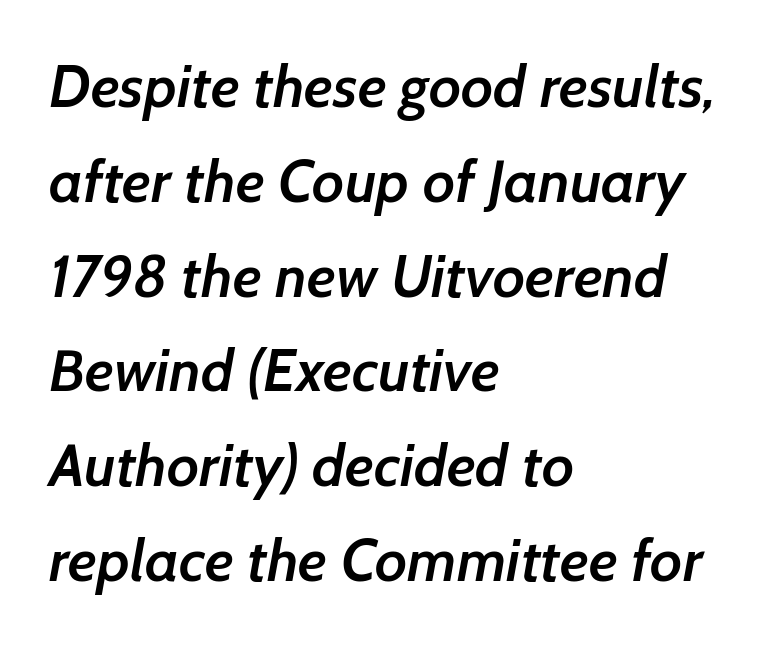
{"serif": "no", "bold": "semi", "weight": "semibold", "width": "normal", "stroke_contrast": "low", "x_height": "medium", "monospaced": "no", "underline": "no", "align": "left", "line_spacing": "normal", "line_spacing_ratio": 1.58, "letter_spacing": "normal", "letter_spacing_em": 0.0, "glyph_px": 60}
